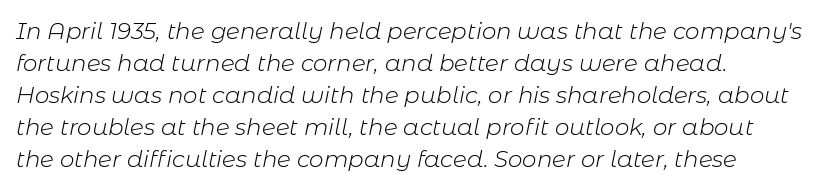
Q: Is the text bold? A: No.
Q: Is the text italic (slanted)? A: Yes, it leans right by about 11 degrees.
Q: Is the text underlined? A: No.
Q: How is the paragraph aligned? A: Left-aligned.
Q: Is the spacing between letters normal or unusually wide? A: Normal.
Q: Is the spacing between lines tight, normal or loose? A: Normal.
